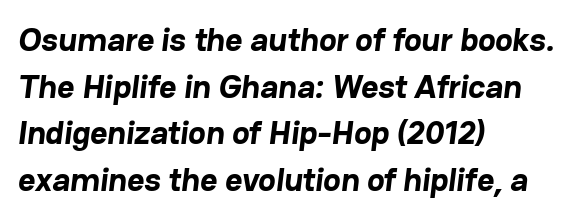
The image shows 33 px bold sans-serif type; set left-aligned, normal line spacing (1.41x), normal letter spacing, not underlined; low stroke contrast and a medium x-height.
